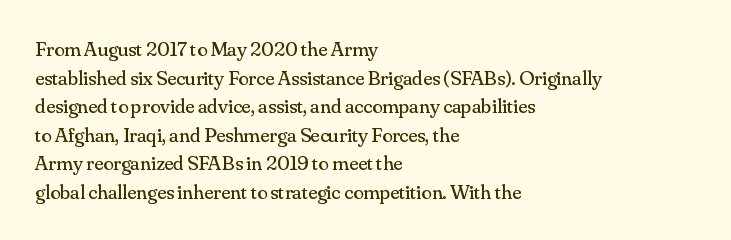
Q: Is the text bold? A: No.
Q: Is the text italic (slanted)? A: No, it is upright.
Q: Is the text underlined? A: No.
Q: How is the paragraph aligned? A: Left-aligned.
Q: Is the spacing between letters normal or unusually wide? A: Normal.
Q: Is the spacing between lines tight, normal or loose? A: Normal.
